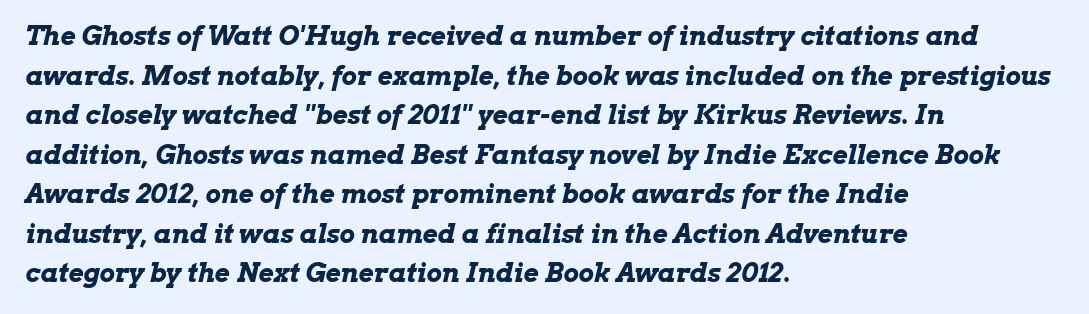
Underline: absent. The font is running at its bold setting. Emphasis-style slanted type is in use. A student would call this left alignment; a typographer would say flush left, rag right.
